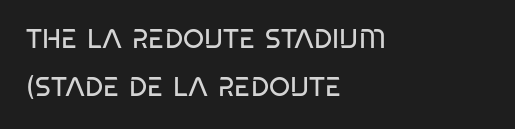
Q: Is the text bold? A: No.
Q: Is the text underlined? A: No.
Q: How is the paragraph aligned? A: Left-aligned.
Q: Is the spacing between letters normal or unusually wide? A: Normal.
